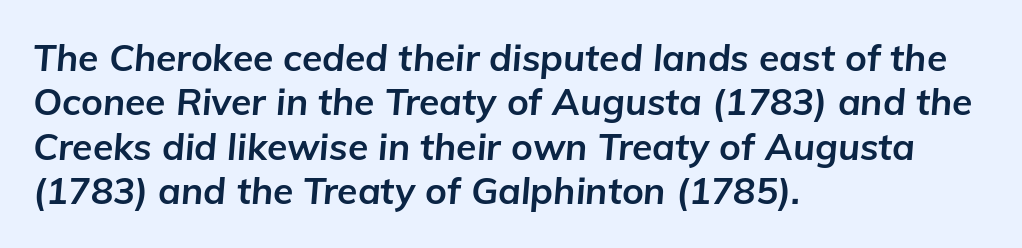
Q: Is the text bold? A: Yes.
Q: Is the text italic (slanted)? A: Yes, it leans right by about 5 degrees.
Q: Is the text underlined? A: No.
Q: How is the paragraph aligned? A: Left-aligned.
Q: Is the spacing between letters normal or unusually wide? A: Normal.
Q: Width (condensed, normal, or wide)? A: Normal.
Q: Stroke contrast? A: Low.
Q: x-height? A: Medium.
Q: Monospaced? A: No.
